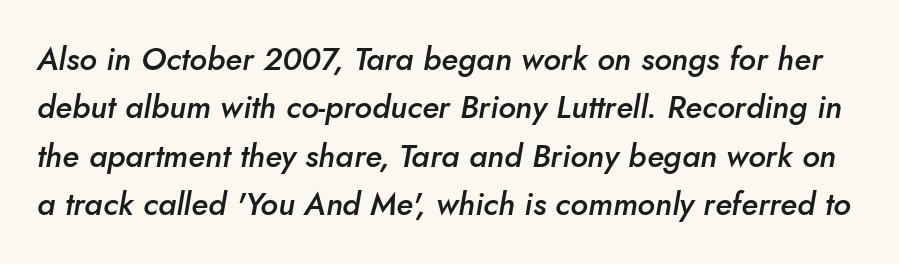
{"italic": "yes", "lean": "right", "slant_degrees": 10, "bold": "semi", "weight": "semibold", "width": "normal", "stroke_contrast": "low", "x_height": "small", "monospaced": "no", "underline": "no", "line_spacing": "normal", "line_spacing_ratio": 1.51, "letter_spacing": "normal", "letter_spacing_em": 0.0, "glyph_px": 32}
